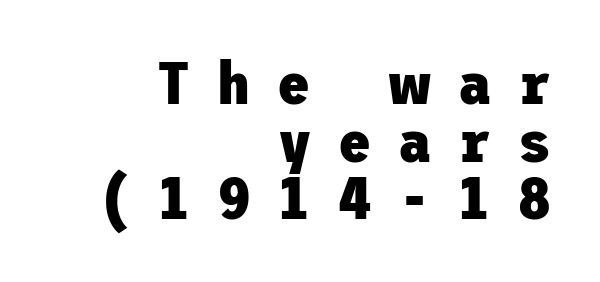
{"serif": "no", "italic": "no", "bold": "yes", "weight": "heavy", "width": "normal", "stroke_contrast": "low", "x_height": "medium", "underline": "no", "align": "right", "line_spacing": "tight", "line_spacing_ratio": 0.96, "letter_spacing": "wide", "letter_spacing_em": 0.45, "glyph_px": 60}
